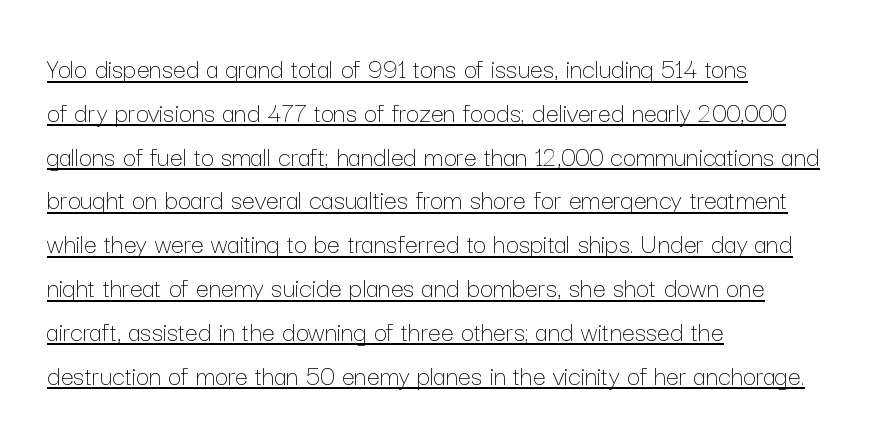
The image shows 29 px thin type, upright; set left-aligned, normal line spacing (1.51x), normal letter spacing, underlined; low stroke contrast and a medium x-height.
